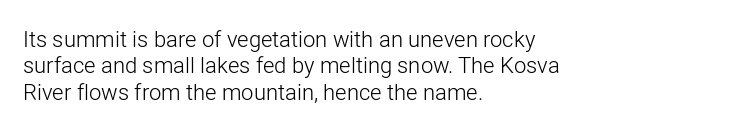
The image shows 22 px text type, upright; set left-aligned, line spacing 1.2x, normal letter spacing, not underlined.
